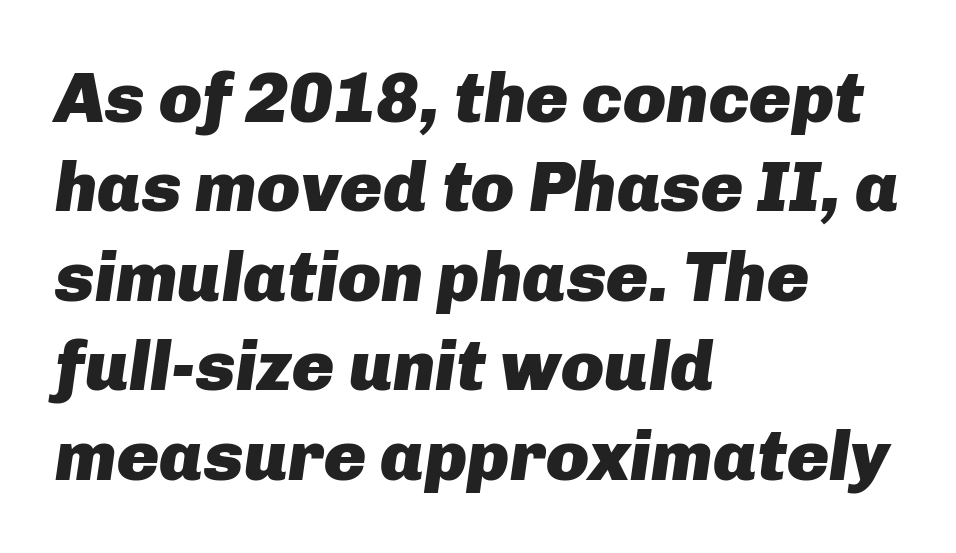
Heavy, bold letterforms. These lines sit exactly where default settings would place them. Looks like regular typesetting: each glyph gets only the width it needs. The gaps between neighbouring characters are ordinary and unremarkable.
